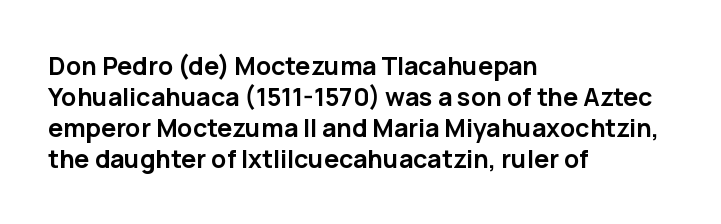
Q: Is the text bold? A: Yes.
Q: Is the text italic (slanted)? A: No, it is upright.
Q: Is the text underlined? A: No.
Q: How is the paragraph aligned? A: Left-aligned.
Q: Is the spacing between letters normal or unusually wide? A: Normal.
